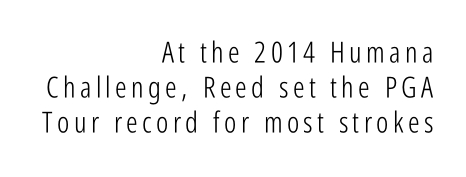
Q: Is the text bold? A: No.
Q: Is the text italic (slanted)? A: No, it is upright.
Q: Is the typeface a serif or a sans-serif typeface? A: Sans-serif.
Q: Is the text underlined? A: No.
Q: How is the paragraph aligned? A: Right-aligned.
Q: Width (condensed, normal, or wide)? A: Condensed.
Q: Stroke contrast? A: Low.
Q: x-height? A: Medium.
Q: Monospaced? A: No.
